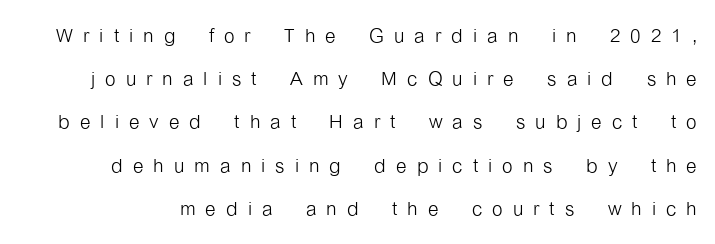
{"italic": "no", "bold": "no", "underline": "no", "line_spacing": "normal", "line_spacing_ratio": 1.6, "letter_spacing": "wide", "letter_spacing_em": 0.37, "glyph_px": 27}
